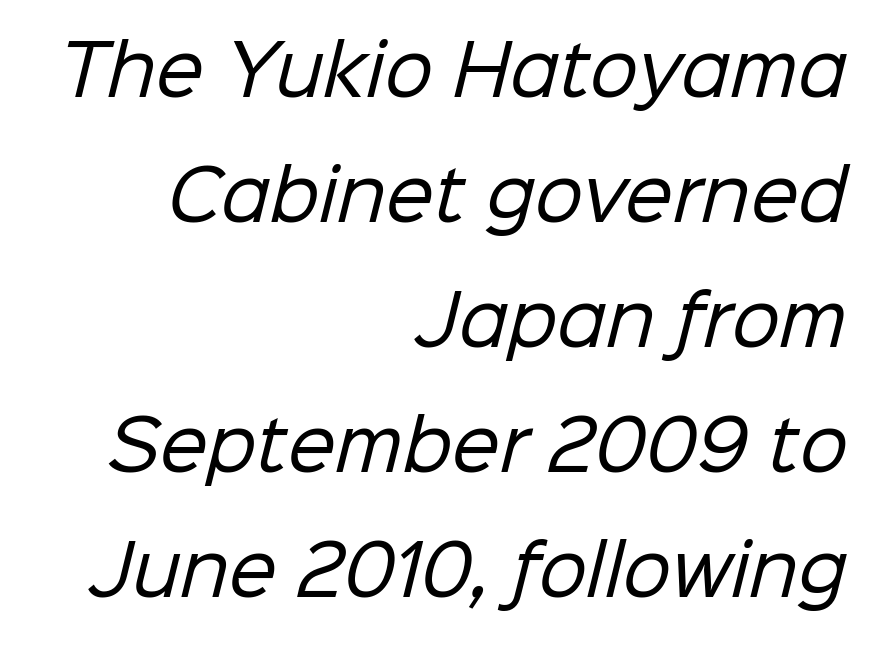
{"serif": "no", "bold": "no", "weight": "regular", "width": "normal", "stroke_contrast": "low", "x_height": "medium", "monospaced": "no", "underline": "no", "align": "right", "line_spacing_ratio": 1.84, "letter_spacing": "normal", "letter_spacing_em": 0.0, "glyph_px": 68}
